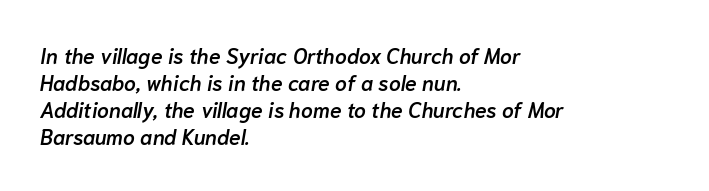
{"italic": "yes", "lean": "right", "slant_degrees": 10, "bold": "semi", "underline": "no", "align": "left", "line_spacing": "normal", "line_spacing_ratio": 1.29, "letter_spacing": "normal", "letter_spacing_em": 0.0, "glyph_px": 21}
